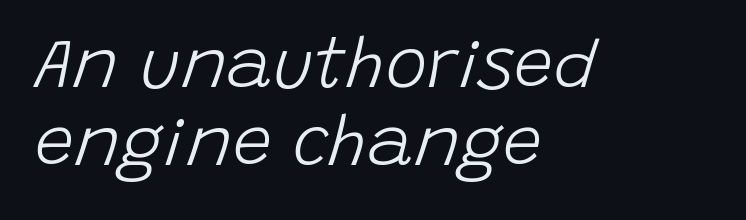
Q: Is the text bold? A: No.
Q: Is the text italic (slanted)? A: Yes, it leans right by about 15 degrees.
Q: Is the text underlined? A: No.
Q: How is the paragraph aligned? A: Left-aligned.
Q: Is the spacing between letters normal or unusually wide? A: Normal.
Q: Is the spacing between lines tight, normal or loose? A: Tight.
Q: Width (condensed, normal, or wide)? A: Normal.
Q: Stroke contrast? A: Low.
Q: x-height? A: Large.
Q: Monospaced? A: No.
